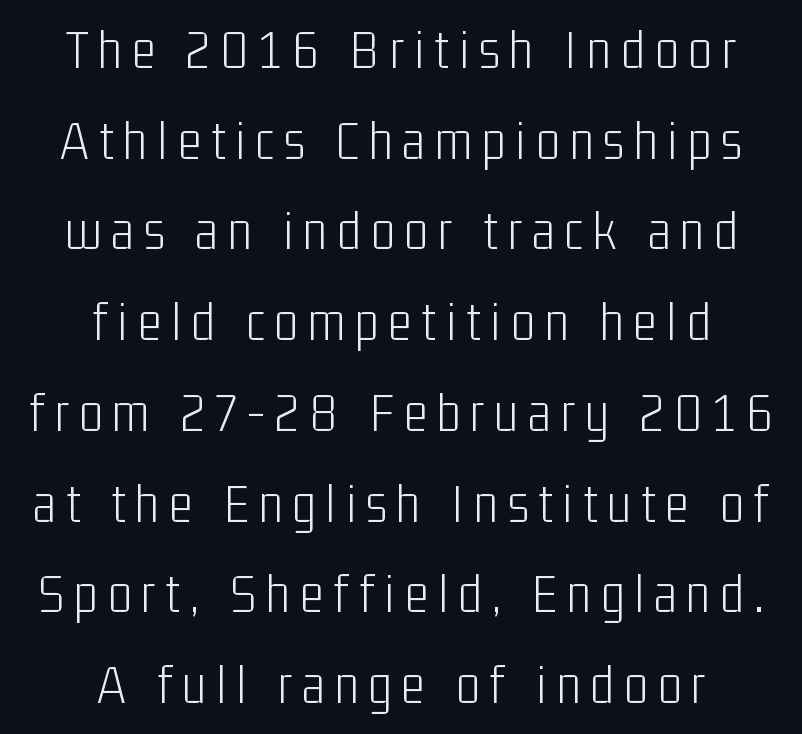
{"serif": "no", "italic": "no", "bold": "no", "weight": "light", "width": "condensed", "stroke_contrast": "low", "x_height": "medium", "monospaced": "no", "underline": "no", "align": "center", "line_spacing": "normal", "line_spacing_ratio": 1.62, "glyph_px": 56}
